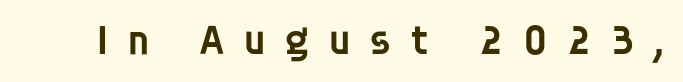
{"serif": "no", "italic": "no", "bold": "semi", "weight": "semibold", "width": "normal", "stroke_contrast": "low", "x_height": "large", "monospaced": "no", "underline": "no", "letter_spacing": "wide", "letter_spacing_em": 0.41, "glyph_px": 43}
